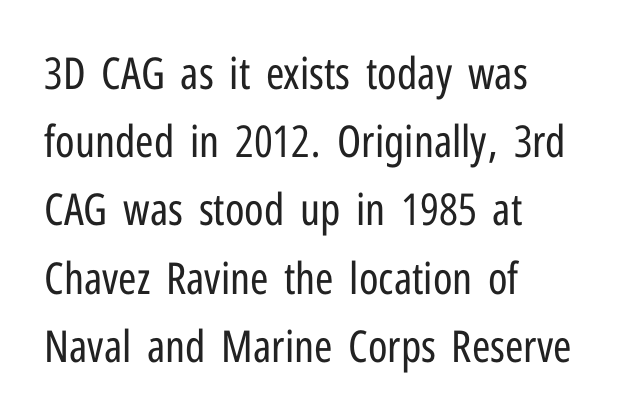
{"serif": "no", "italic": "no", "bold": "no", "weight": "regular", "width": "condensed", "stroke_contrast": "low", "x_height": "medium", "monospaced": "no", "underline": "no", "align": "left", "line_spacing": "normal", "line_spacing_ratio": 1.55, "letter_spacing": "normal", "letter_spacing_em": 0.0, "glyph_px": 44}
